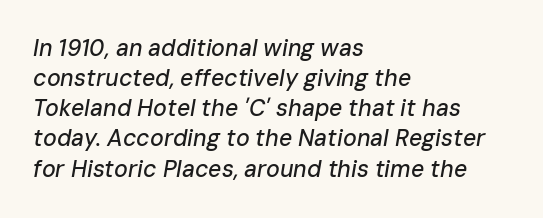
The image shows 23 px text type, italic (leaning right); set left-aligned, normal line spacing (1.31x), normal letter spacing, not underlined.
